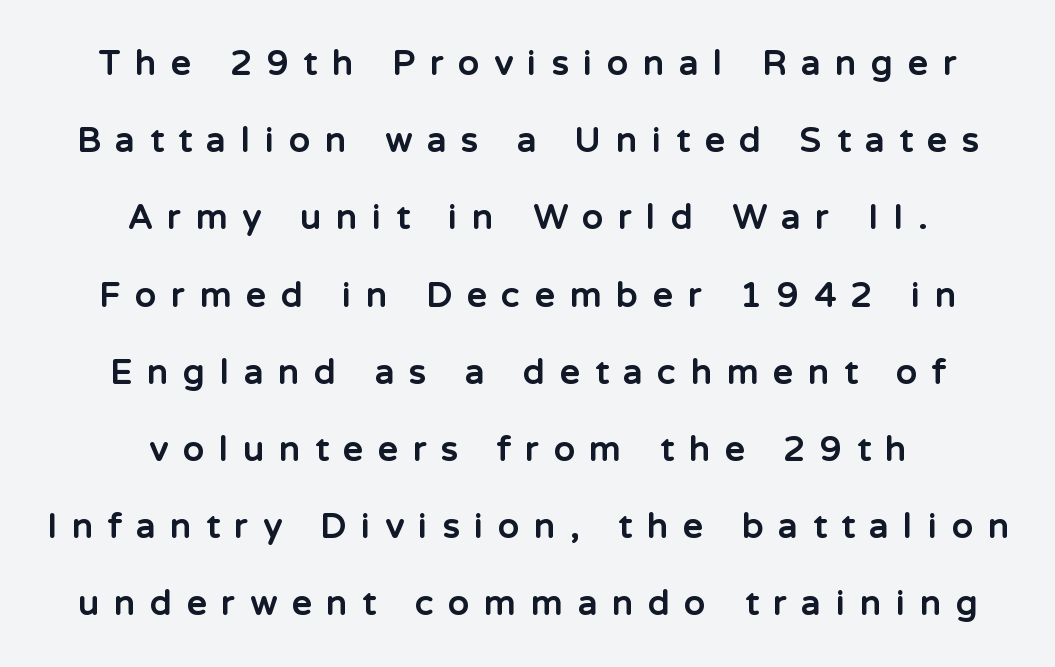
{"serif": "no", "italic": "no", "bold": "yes", "weight": "bold", "width": "normal", "stroke_contrast": "low", "x_height": "medium", "monospaced": "no", "underline": "no", "align": "center", "line_spacing": "loose", "line_spacing_ratio": 2.27, "letter_spacing": "wide", "letter_spacing_em": 0.45, "glyph_px": 34}
